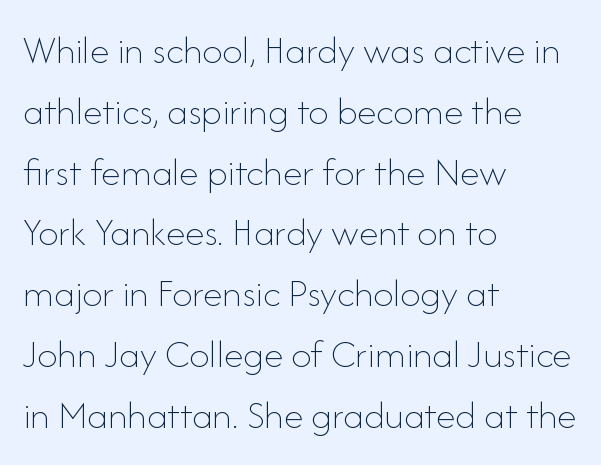
{"italic": "no", "bold": "no", "weight": "thin", "width": "normal", "stroke_contrast": "low", "x_height": "small", "monospaced": "no", "underline": "no", "align": "left", "line_spacing": "normal", "line_spacing_ratio": 1.52, "letter_spacing": "normal", "letter_spacing_em": 0.0, "glyph_px": 40}
